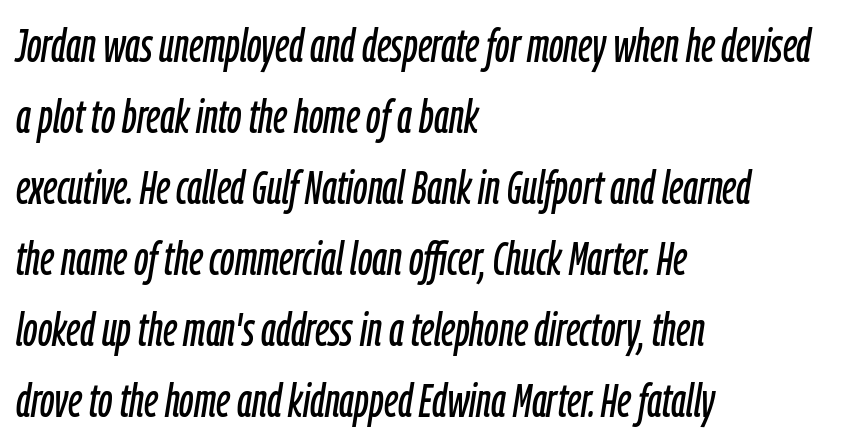
Q: Is the text italic (slanted)? A: Yes, it leans right by about 9 degrees.
Q: Is the text underlined? A: No.
Q: How is the paragraph aligned? A: Left-aligned.
Q: Is the spacing between letters normal or unusually wide? A: Normal.
Q: Is the spacing between lines tight, normal or loose? A: Normal.
Q: Width (condensed, normal, or wide)? A: Condensed.
Q: Stroke contrast? A: Low.
Q: x-height? A: Medium.
Q: Monospaced? A: No.
